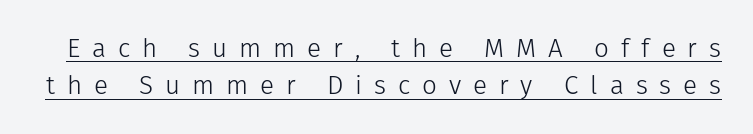
Q: Is the text bold? A: No.
Q: Is the text italic (slanted)? A: No, it is upright.
Q: Is the text underlined? A: Yes.
Q: Is the spacing between letters normal or unusually wide? A: Unusually wide.
Q: Is the spacing between lines tight, normal or loose? A: Normal.
